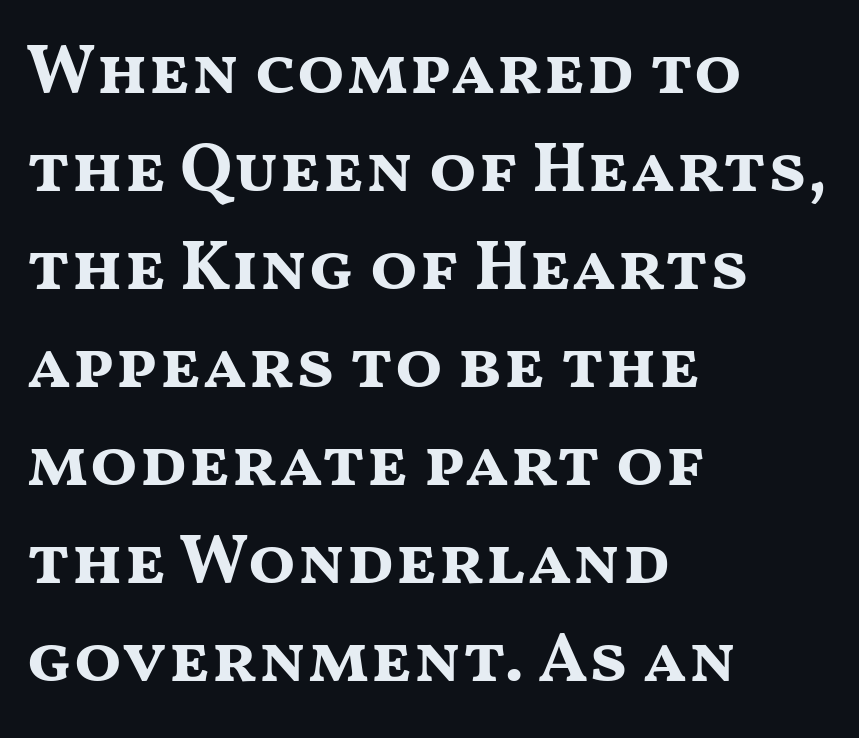
Q: Is the text bold? A: Yes.
Q: Is the text italic (slanted)? A: No, it is upright.
Q: Is the typeface a serif or a sans-serif typeface? A: Sans-serif.
Q: Is the text underlined? A: No.
Q: How is the paragraph aligned? A: Left-aligned.
Q: Is the spacing between letters normal or unusually wide? A: Normal.
Q: Is the spacing between lines tight, normal or loose? A: Normal.
Q: Width (condensed, normal, or wide)? A: Wide.
Q: Stroke contrast? A: Medium.
Q: x-height? A: Medium.
Q: Monospaced? A: No.
